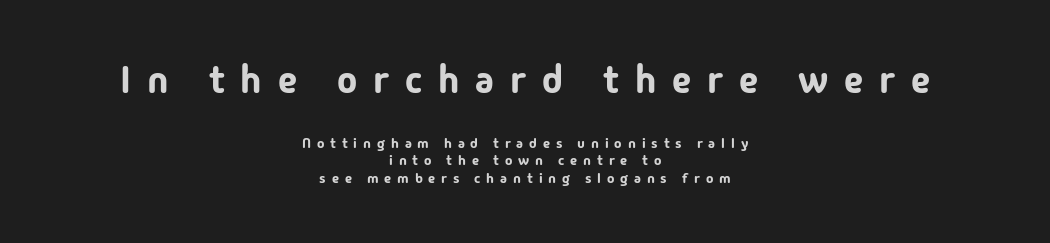
Anything drawn beneath the words? Only blank space. Think of a printed novel: that variable character pitch is what you see here. The axis of the letterforms is exactly vertical. Characters follow at a spacing far wider than the type designer built in.
